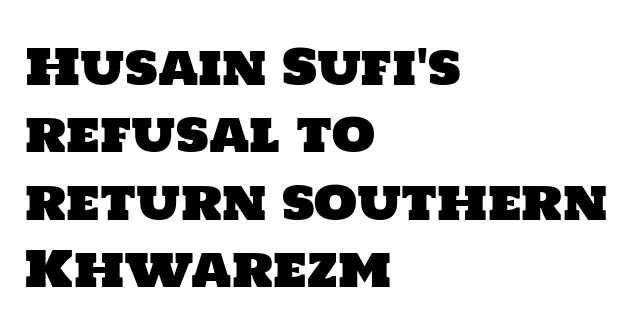
{"serif": "no", "width": "normal", "stroke_contrast": "low", "x_height": "large", "monospaced": "no", "underline": "no", "align": "left", "line_spacing": "normal", "line_spacing_ratio": 1.35, "letter_spacing": "normal", "letter_spacing_em": 0.0, "glyph_px": 50}
